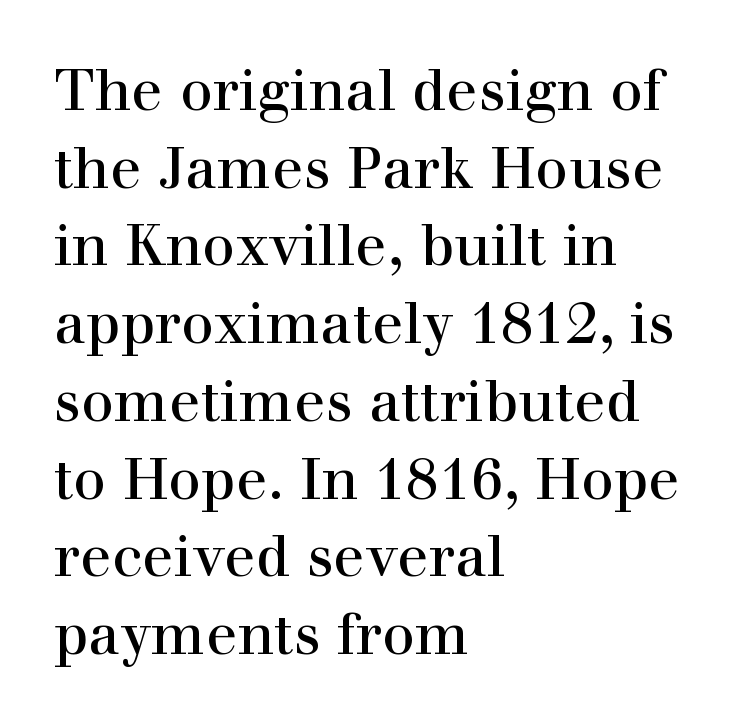
Q: Is the text italic (slanted)? A: No, it is upright.
Q: Is the typeface a serif or a sans-serif typeface? A: Serif.
Q: Is the text underlined? A: No.
Q: How is the paragraph aligned? A: Left-aligned.
Q: Is the spacing between letters normal or unusually wide? A: Normal.
Q: Is the spacing between lines tight, normal or loose? A: Normal.
Q: Width (condensed, normal, or wide)? A: Normal.
Q: x-height? A: Medium.
Q: Monospaced? A: No.
